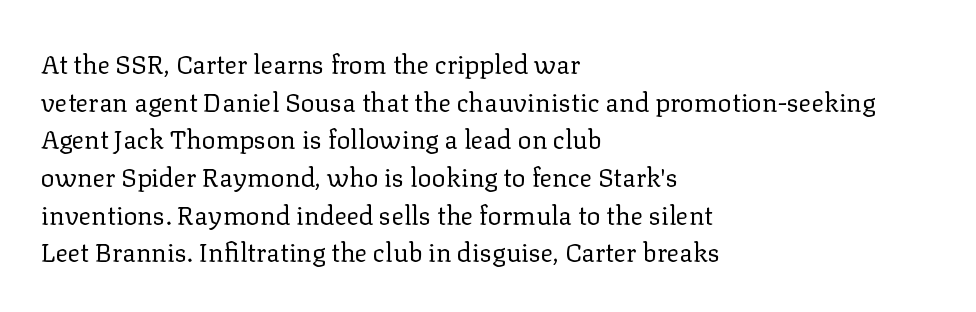
The image shows 26 px text type, upright; set left-aligned, normal line spacing (1.45x), normal letter spacing, not underlined.
